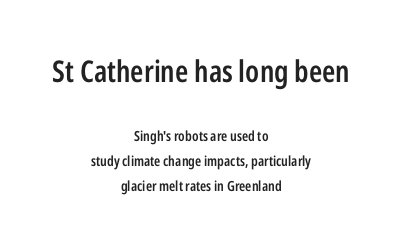
The image shows 30 px semibold, condensed sans-serif type, upright; set centered, line spacing 1.78x, normal letter spacing, not underlined; the first (top) block is 2.14x larger; low stroke contrast and a medium x-height.
